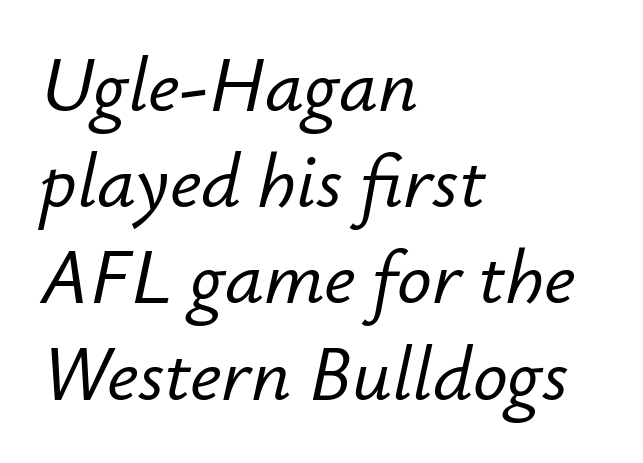
Q: Is the text italic (slanted)? A: Yes, it leans right by about 12 degrees.
Q: Is the text underlined? A: No.
Q: How is the paragraph aligned? A: Left-aligned.
Q: Is the spacing between letters normal or unusually wide? A: Normal.
Q: Is the spacing between lines tight, normal or loose? A: Normal.
Q: Width (condensed, normal, or wide)? A: Normal.
Q: Stroke contrast? A: Low.
Q: x-height? A: Small.
Q: Monospaced? A: No.
